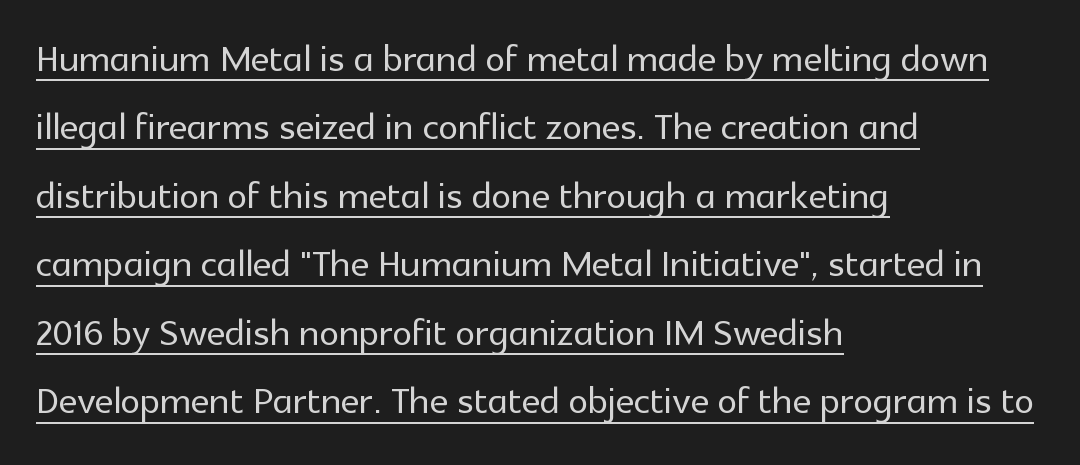
Regarding leading, the lines here are spaced in the standard way. Do the letters lean? They stand straight. Words appear dense and cohesive because spacing is normal. Proportional: the letters do not fall into vertical columns. Examine the stroke ends and you'll find no serifs.
